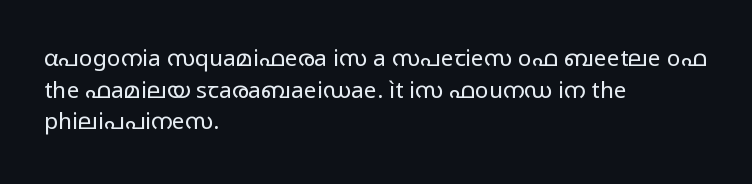
The strokes are not fattened; the text isn't bold. Beneath every word, the page is bare. Every row of glyphs begins at an identical x-position on the left. In terms of posture, this sample is upright.
